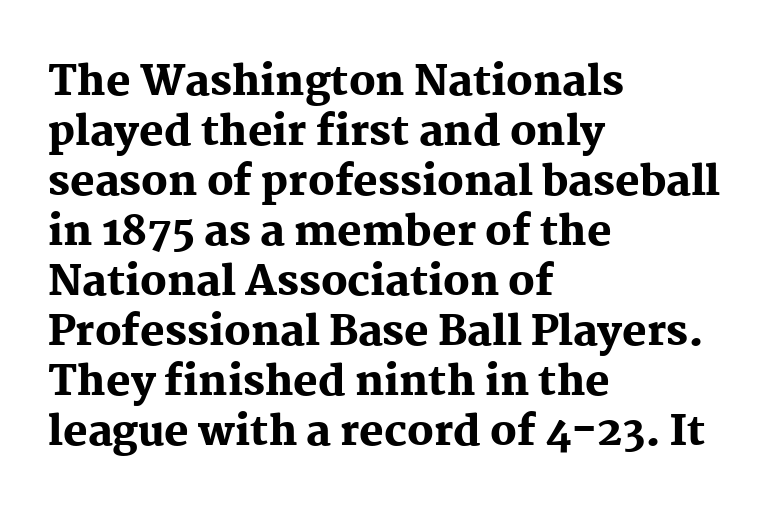
The image shows 41 px heavy serif type, upright; set left-aligned, line spacing 1.22x, normal letter spacing, not underlined; medium stroke contrast and a medium x-height.
